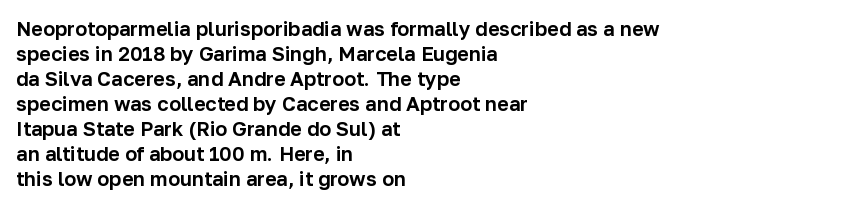
The space between consecutive lines is moderate. The area under the type is left untouched. The letters sit at their default tracking, neither squeezed nor spread. If you drew a line through each stem, it would be perfectly vertical. This rendering uses left alignment, leaving the right contour irregular.
